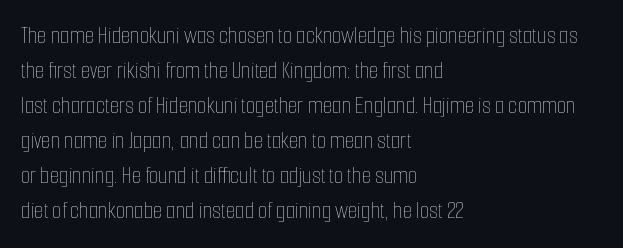
The image shows 24 px text type, upright; set left-aligned, normal line spacing (1.46x), normal letter spacing, not underlined.
